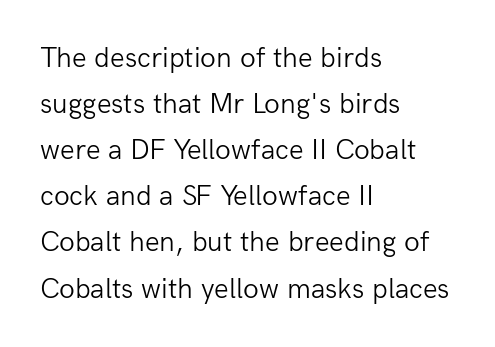
Q: Is the text bold? A: No.
Q: Is the text italic (slanted)? A: No, it is upright.
Q: Is the typeface a serif or a sans-serif typeface? A: Sans-serif.
Q: Is the text underlined? A: No.
Q: How is the paragraph aligned? A: Left-aligned.
Q: Is the spacing between letters normal or unusually wide? A: Normal.
Q: Is the spacing between lines tight, normal or loose? A: Normal.
Q: Width (condensed, normal, or wide)? A: Normal.
Q: Stroke contrast? A: Low.
Q: x-height? A: Medium.
Q: Monospaced? A: No.
